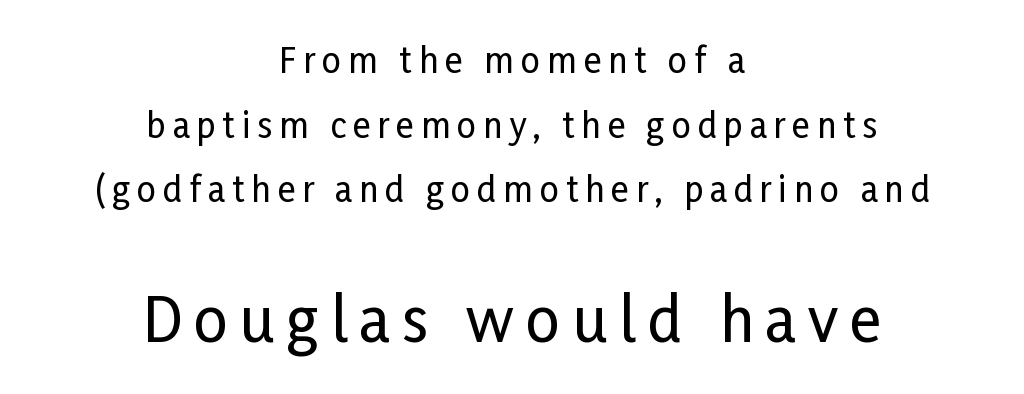
{"serif": "no", "italic": "no", "width": "condensed", "stroke_contrast": "low", "x_height": "medium", "monospaced": "no", "underline": "no", "align": "center", "line_spacing": "loose", "line_spacing_ratio": 1.9, "letter_spacing": "wide", "letter_spacing_em": 0.2, "larger_block": "second", "size_ratio": 1.76, "glyph_px": 60}
